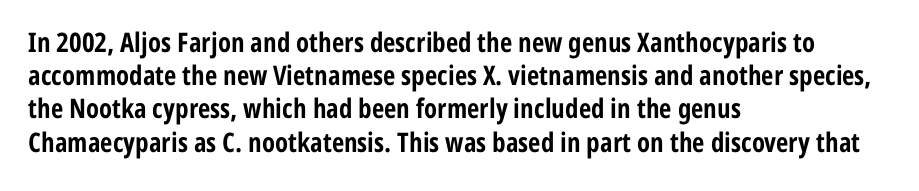
There is no visible air inserted between adjacent glyphs. In terms of weight, the rendering is a true, heavy bold. Visually the block forms a straight wall on the left and a jagged coastline on the right. Lines of text with bare space underneath. If you drew a line through each stem, it would be perfectly vertical.
